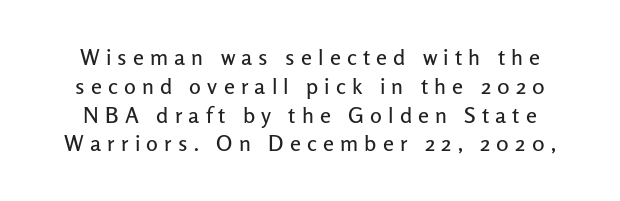
Q: Is the text italic (slanted)? A: No, it is upright.
Q: Is the text underlined? A: No.
Q: Is the spacing between letters normal or unusually wide? A: Unusually wide.
Q: Is the spacing between lines tight, normal or loose? A: Normal.
